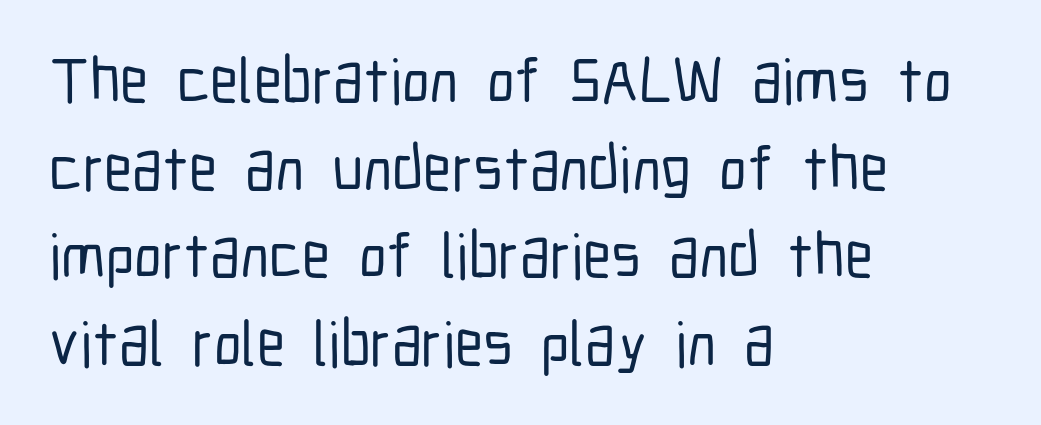
The image shows 63 px condensed sans-serif type, upright; set left-aligned, normal line spacing (1.39x), normal letter spacing, not underlined; low stroke contrast and a medium x-height.
